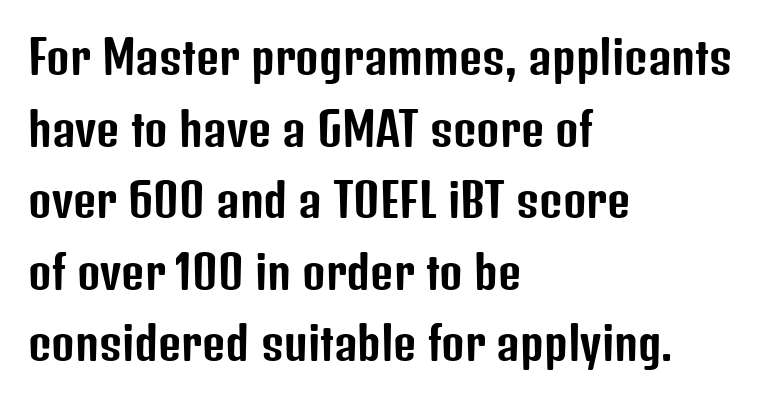
In CSS terms this would be text-align: left. Does the leading feel generous? No, just average. Unlike a traditional serif, this face leaves its strokes unadorned. Is this a fixed-width face? No — the glyphs have proportional, varying widths.
